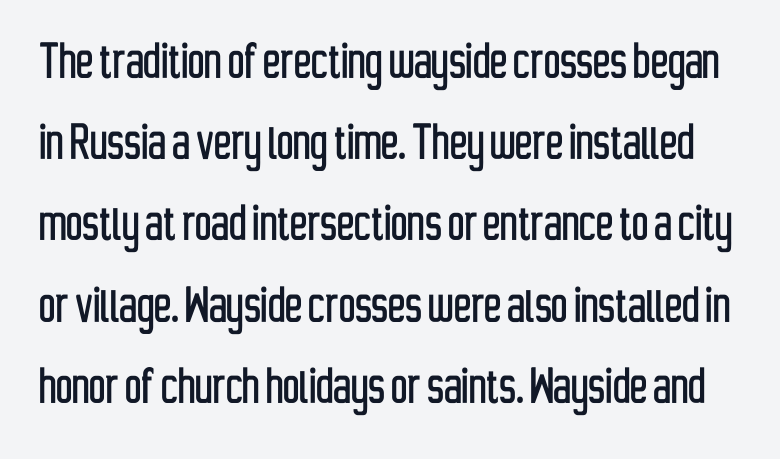
{"serif": "no", "italic": "no", "width": "condensed", "stroke_contrast": "low", "x_height": "medium", "monospaced": "no", "underline": "no", "line_spacing": "normal", "line_spacing_ratio": 1.4, "letter_spacing": "normal", "letter_spacing_em": 0.0, "glyph_px": 58}
